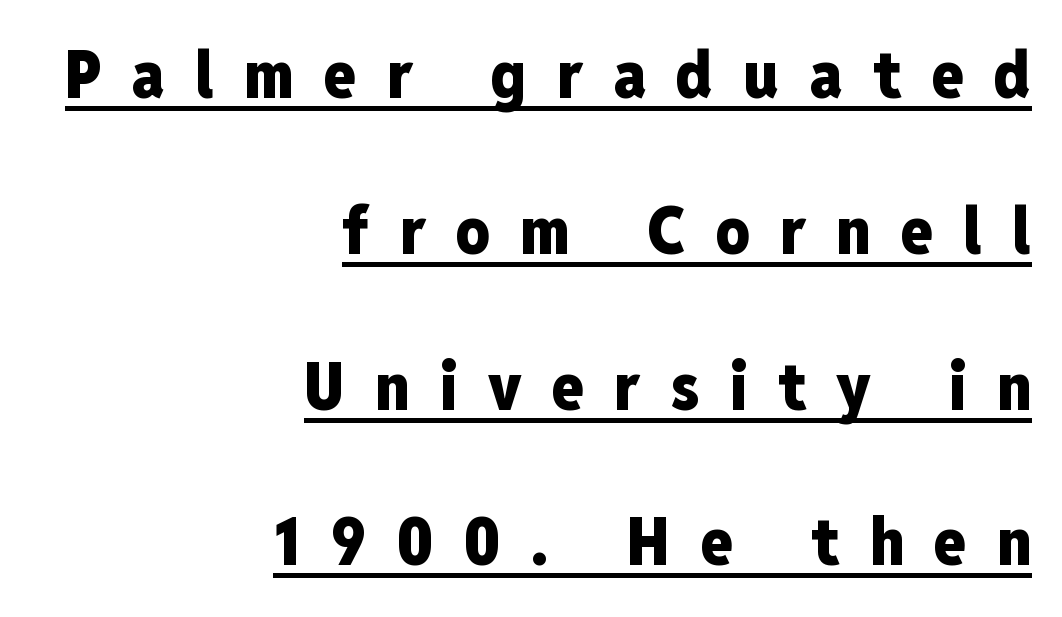
{"serif": "no", "italic": "no", "bold": "yes", "weight": "heavy", "width": "condensed", "stroke_contrast": "low", "x_height": "medium", "monospaced": "no", "underline": "yes", "align": "right", "line_spacing": "loose", "line_spacing_ratio": 2.36, "letter_spacing": "wide", "letter_spacing_em": 0.46, "glyph_px": 66}
